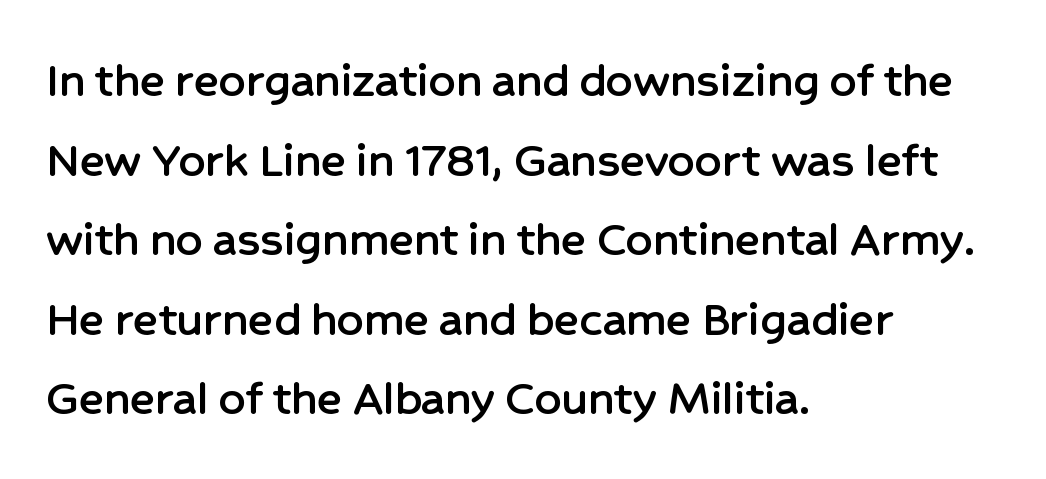
{"serif": "no", "italic": "no", "width": "normal", "stroke_contrast": "low", "x_height": "medium", "monospaced": "no", "underline": "no", "align": "left", "line_spacing": "normal", "line_spacing_ratio": 1.53, "letter_spacing": "normal", "letter_spacing_em": 0.0, "glyph_px": 52}
